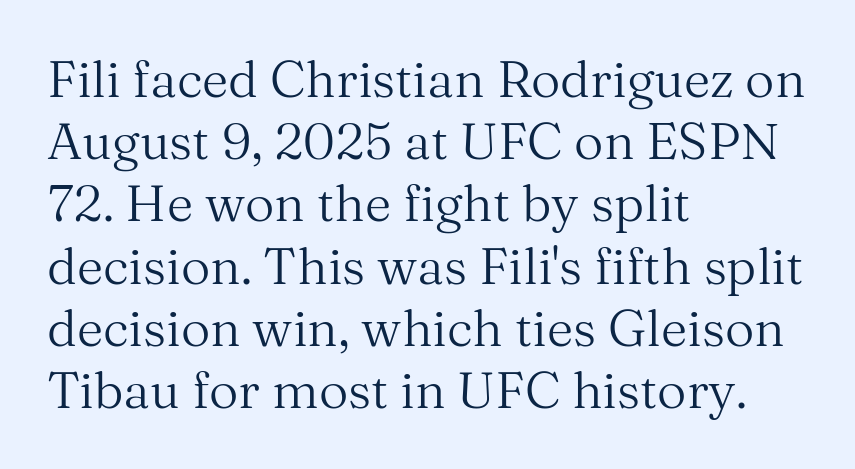
{"serif": "yes", "italic": "no", "bold": "no", "weight": "regular", "width": "normal", "stroke_contrast": "medium", "x_height": "medium", "monospaced": "no", "underline": "no", "align": "left", "line_spacing_ratio": 1.22, "letter_spacing": "normal", "letter_spacing_em": 0.0, "glyph_px": 51}
